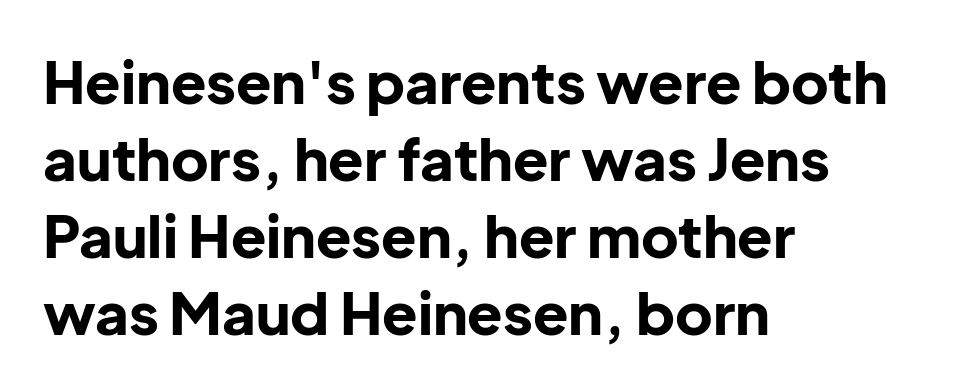
Q: Is the text bold? A: Yes.
Q: Is the text italic (slanted)? A: No, it is upright.
Q: Is the typeface a serif or a sans-serif typeface? A: Sans-serif.
Q: Is the text underlined? A: No.
Q: How is the paragraph aligned? A: Left-aligned.
Q: Is the spacing between letters normal or unusually wide? A: Normal.
Q: Is the spacing between lines tight, normal or loose? A: Normal.
Q: Width (condensed, normal, or wide)? A: Normal.
Q: Stroke contrast? A: Low.
Q: x-height? A: Medium.
Q: Monospaced? A: No.
